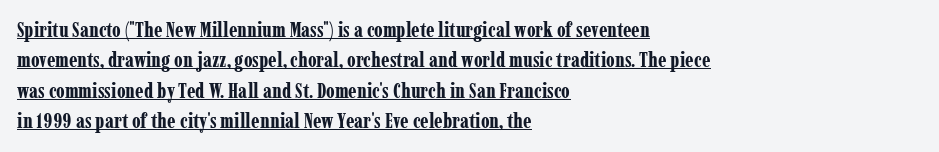
Q: Is the text bold? A: Yes.
Q: Is the text italic (slanted)? A: No, it is upright.
Q: Is the text underlined? A: Yes.
Q: How is the paragraph aligned? A: Left-aligned.
Q: Is the spacing between letters normal or unusually wide? A: Normal.
Q: Is the spacing between lines tight, normal or loose? A: Normal.
